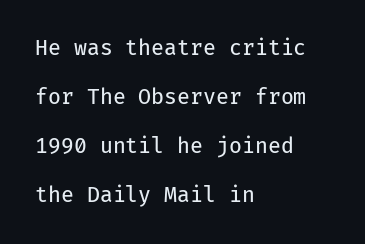
The image shows 21 px text type, upright; set left-aligned, loose line spacing (2.33x), normal letter spacing, not underlined.
